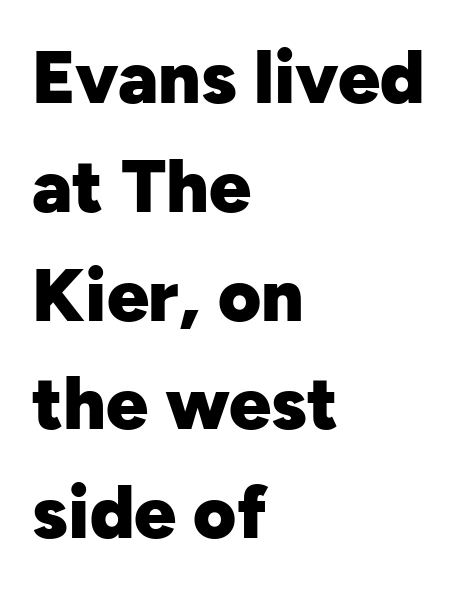
{"serif": "no", "italic": "no", "bold": "yes", "weight": "heavy", "width": "normal", "stroke_contrast": "low", "x_height": "medium", "monospaced": "no", "underline": "no", "align": "left", "line_spacing": "normal", "line_spacing_ratio": 1.47, "letter_spacing": "normal", "letter_spacing_em": 0.0, "glyph_px": 74}
